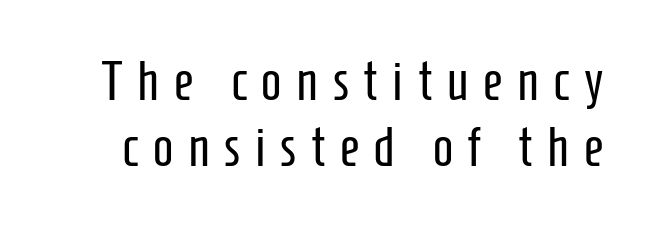
{"serif": "no", "italic": "no", "bold": "no", "weight": "regular", "width": "condensed", "stroke_contrast": "low", "x_height": "medium", "monospaced": "no", "underline": "no", "line_spacing_ratio": 1.22, "letter_spacing": "wide", "letter_spacing_em": 0.27, "glyph_px": 54}
